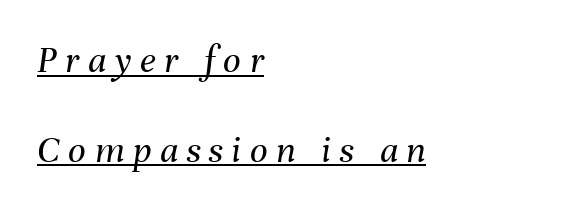
Do the characters align in a grid? No, the font is proportional. Notice how the stems are inclined rather than vertical — that's the hallmark of italics. Has an underline been added? It has. Heaviness? Minimal to ordinary, like unemphasized prose. Left-aligned paragraph, ragged on the right.
